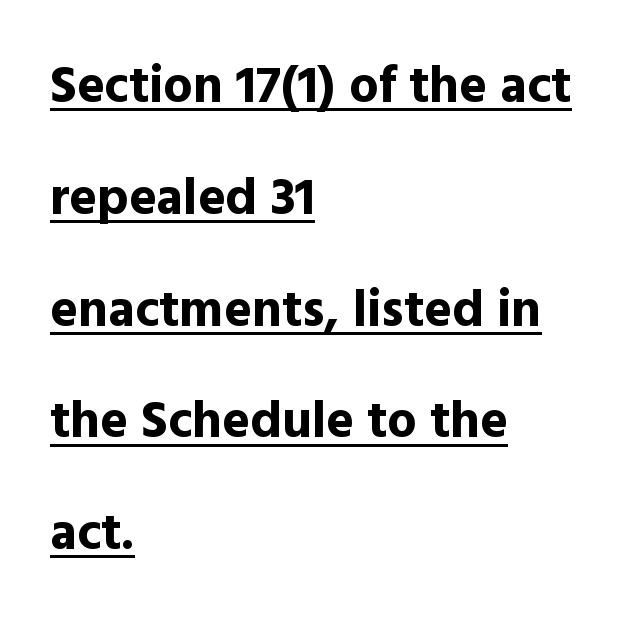
Inter-character spacing is left at the font's built-in metrics. The typesetter has applied underlining to the passage shown. Layout note: lines flush left. Are there feet on the stems? There aren't — it's a sans. How would I describe the line gaps? Wide and relaxed. Nope, not italic — everything's standing straight.
